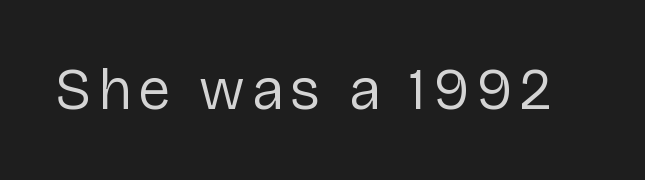
The image shows 58 px regular-weight sans-serif type, upright; set not underlined; low stroke contrast and a medium x-height.
